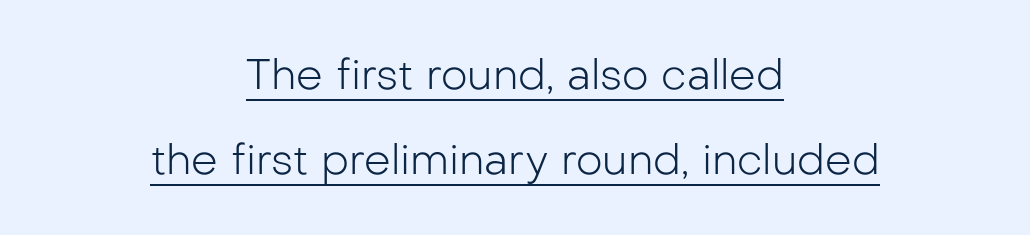
Looks like regular typesetting: each glyph gets only the width it needs. The passage shown is typeset with a sans-serif family. Tracking here is standard; glyphs follow each other at the usual distance. The passage shown stacks its lines with a broad gap.
